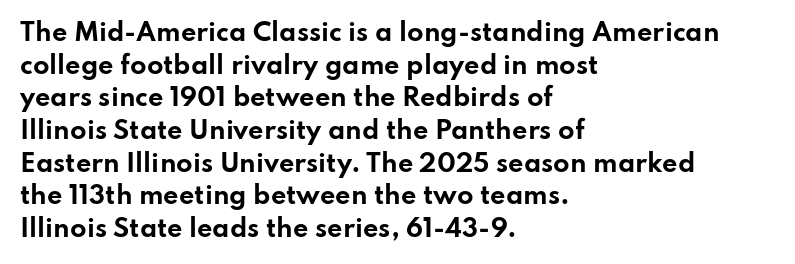
The image shows 24 px bold type, upright; set left-aligned, normal line spacing (1.36x), normal letter spacing, not underlined.
